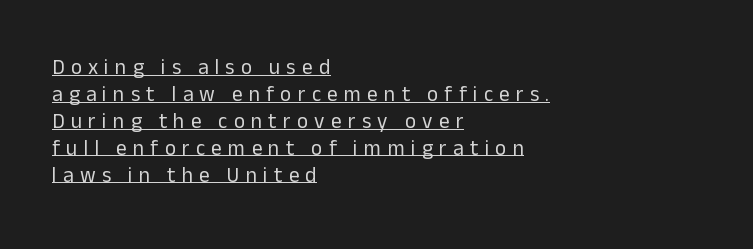
The image shows 21 px text type, upright; set left-aligned, normal line spacing (1.28x), unusually wide letter spacing (+0.3 em), underlined.
